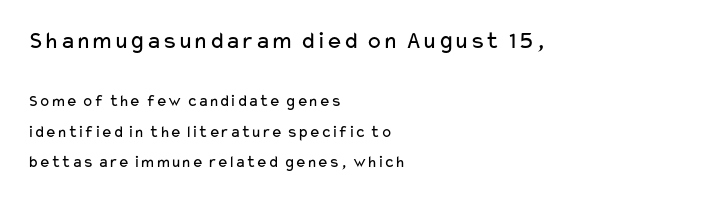
The image shows 25 px text type, upright; set left-aligned, line spacing 1.78x, normal letter spacing, not underlined; the first (top) block is 1.47x larger.
